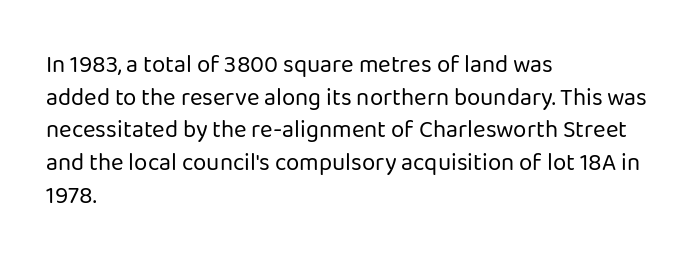
Q: Is the text bold? A: No.
Q: Is the text italic (slanted)? A: No, it is upright.
Q: Is the text underlined? A: No.
Q: How is the paragraph aligned? A: Left-aligned.
Q: Is the spacing between letters normal or unusually wide? A: Normal.
Q: Is the spacing between lines tight, normal or loose? A: Normal.
